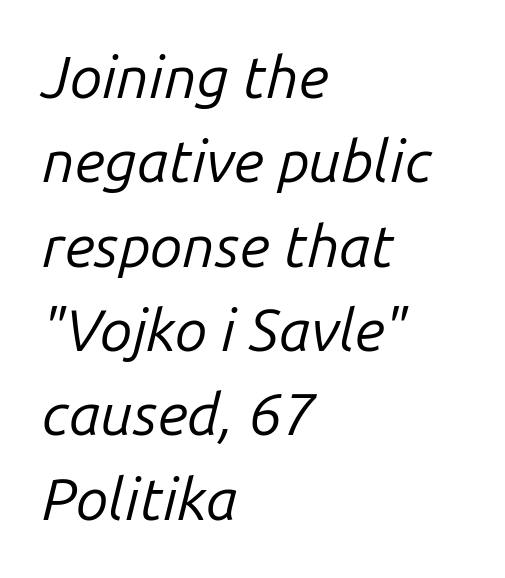
{"italic": "yes", "lean": "right", "slant_degrees": 14, "bold": "no", "weight": "regular", "width": "normal", "stroke_contrast": "low", "x_height": "medium", "monospaced": "no", "underline": "no", "align": "left", "line_spacing": "normal", "line_spacing_ratio": 1.43, "letter_spacing": "normal", "letter_spacing_em": 0.0, "glyph_px": 59}
